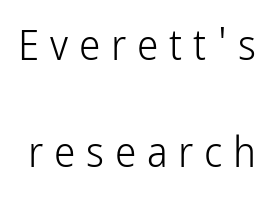
The image shows 43 px light, condensed sans-serif type, upright; set loose line spacing (2.48x), unusually wide letter spacing (+0.25 em), not underlined; low stroke contrast and a medium x-height.
